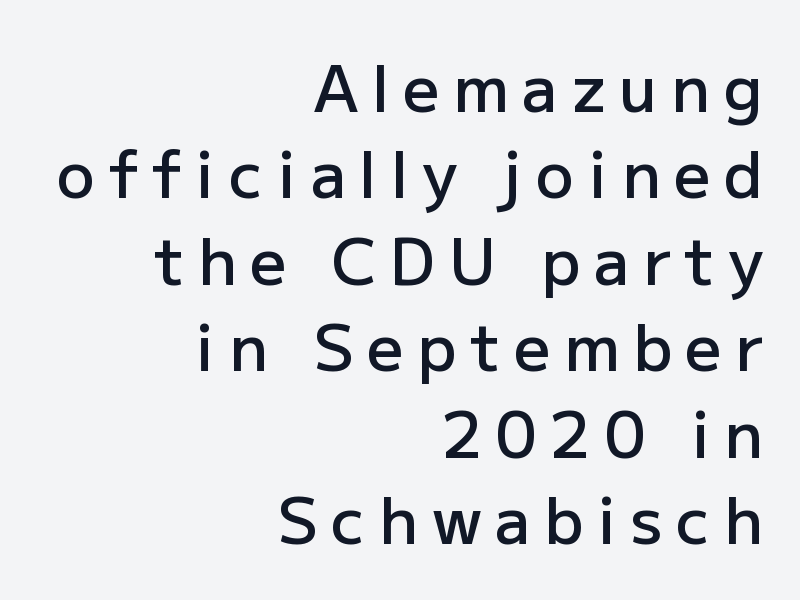
The image shows 64 px semibold sans-serif type, upright; set right-aligned, normal line spacing (1.35x), unusually wide letter spacing (+0.21 em), not underlined; low stroke contrast and a medium x-height.
